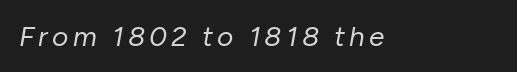
Q: Is the text bold? A: No.
Q: Is the text italic (slanted)? A: Yes, it leans right by about 10 degrees.
Q: Is the text underlined? A: No.
Q: Width (condensed, normal, or wide)? A: Normal.
Q: Stroke contrast? A: Low.
Q: x-height? A: Medium.
Q: Monospaced? A: No.
